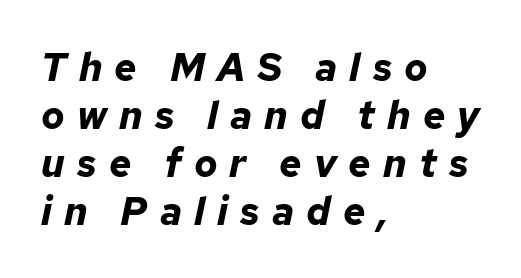
These lines are rendered in a variable-pitch font. Has an underline been added? It has not. The rendering inserts visible extra space after every character. Italic: yes, the glyphs are oblique.
